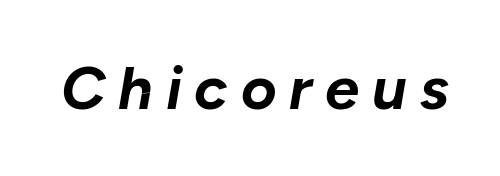
{"italic": "yes", "lean": "right", "slant_degrees": 10, "bold": "yes", "weight": "bold", "width": "normal", "stroke_contrast": "low", "x_height": "medium", "monospaced": "no", "underline": "no", "letter_spacing": "wide", "letter_spacing_em": 0.21, "glyph_px": 61}
